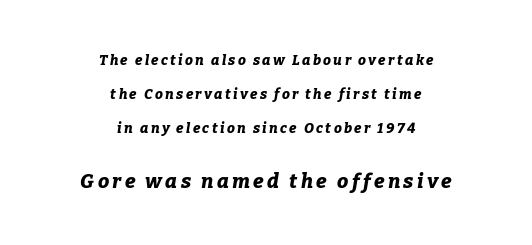
What weight is shown? A full bold with thick strokes. What's the leading like? Stretched, with rows far apart. Descenders are the only things crossing below the line. Top chunk: small. Bottom chunk: large.
